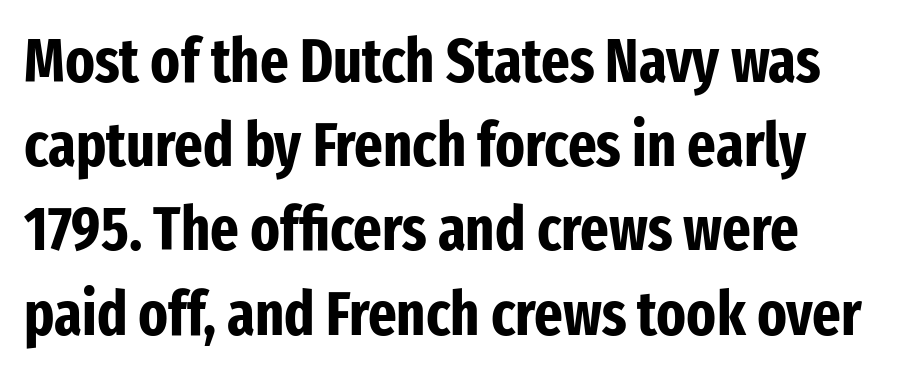
Q: Is the text bold? A: Yes.
Q: Is the text italic (slanted)? A: No, it is upright.
Q: Is the typeface a serif or a sans-serif typeface? A: Sans-serif.
Q: Is the text underlined? A: No.
Q: How is the paragraph aligned? A: Left-aligned.
Q: Is the spacing between letters normal or unusually wide? A: Normal.
Q: Is the spacing between lines tight, normal or loose? A: Normal.
Q: Width (condensed, normal, or wide)? A: Condensed.
Q: Stroke contrast? A: Low.
Q: x-height? A: Medium.
Q: Monospaced? A: No.
